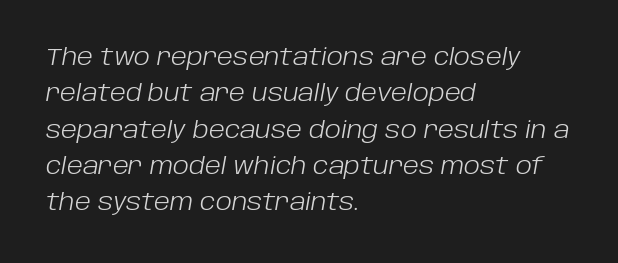
Q: Is the text bold? A: No.
Q: Is the text italic (slanted)? A: Yes, it leans right by about 10 degrees.
Q: Is the text underlined? A: No.
Q: How is the paragraph aligned? A: Left-aligned.
Q: Is the spacing between letters normal or unusually wide? A: Normal.
Q: Is the spacing between lines tight, normal or loose? A: Normal.
